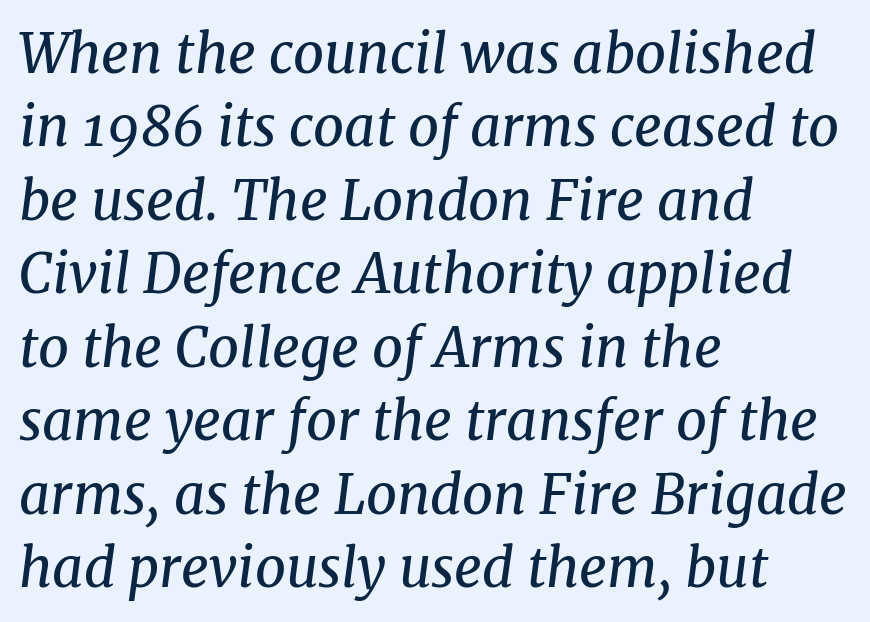
Q: Is the text bold? A: No.
Q: Is the text italic (slanted)? A: Yes, it leans right by about 8 degrees.
Q: Is the typeface a serif or a sans-serif typeface? A: Serif.
Q: Is the text underlined? A: No.
Q: How is the paragraph aligned? A: Left-aligned.
Q: Is the spacing between letters normal or unusually wide? A: Normal.
Q: Is the spacing between lines tight, normal or loose? A: Normal.
Q: Width (condensed, normal, or wide)? A: Normal.
Q: Stroke contrast? A: Medium.
Q: x-height? A: Medium.
Q: Monospaced? A: No.
